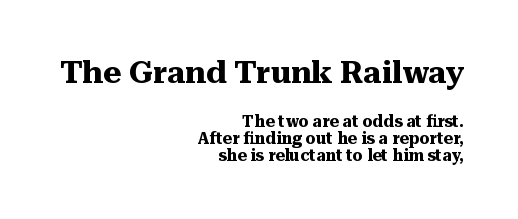
{"serif": "yes", "italic": "no", "bold": "yes", "weight": "heavy", "width": "normal", "stroke_contrast": "medium", "x_height": "medium", "monospaced": "no", "underline": "no", "align": "right", "line_spacing": "tight", "line_spacing_ratio": 1.06, "letter_spacing": "normal", "letter_spacing_em": 0.0, "larger_block": "first", "size_ratio": 1.94, "glyph_px": 31}
